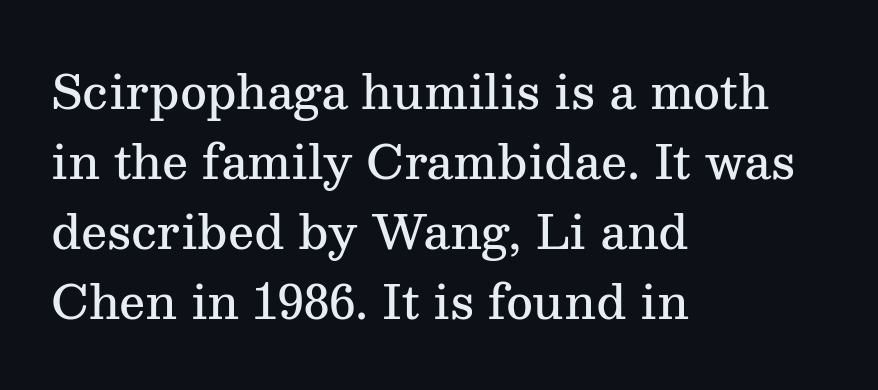
The image shows 46 px semibold serif type, upright; set left-aligned, normal line spacing (1.52x), normal letter spacing, not underlined; medium stroke contrast and a medium x-height.
